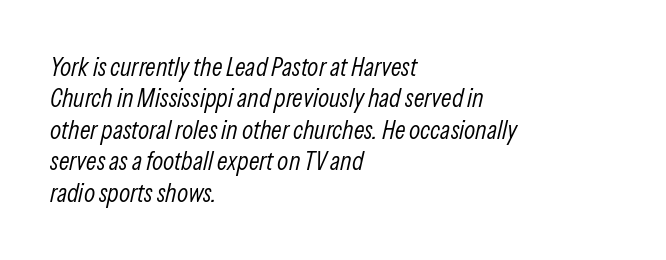
The typography opts for an oblique posture over an upright one. This sample uses plain, unmodified letter spacing. The strokes are not fattened; the text isn't bold. Clear beneath every line of the passage.
